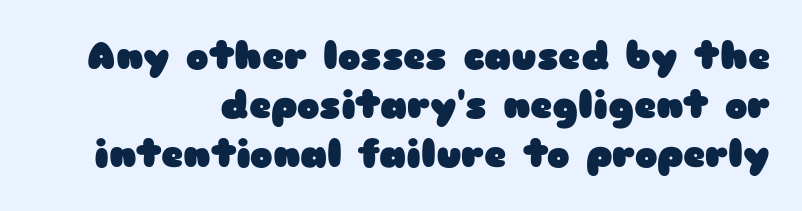
The image shows 38 px heavy, wide sans-serif type, upright; set right-aligned, normal line spacing (1.29x), normal letter spacing, not underlined; low stroke contrast and a medium x-height.
